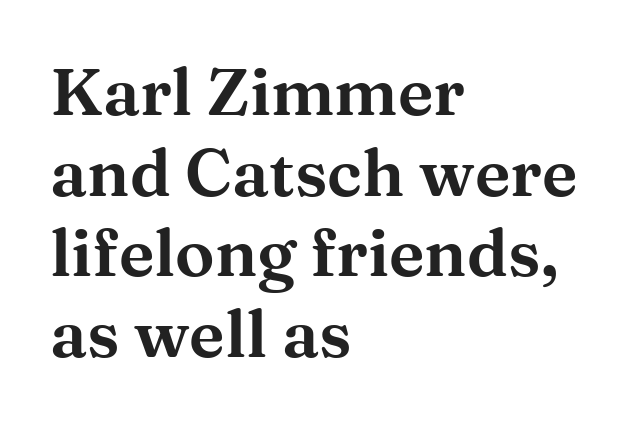
Think of a printed novel: that variable character pitch is what you see here. A serif font was chosen for this passage. Decoration check: the copy has no underline. The text block is weighted toward the left margin, trailing off unevenly rightward. The face used here is rendered with its standard letterfit. Quick note: not italic, upright.
